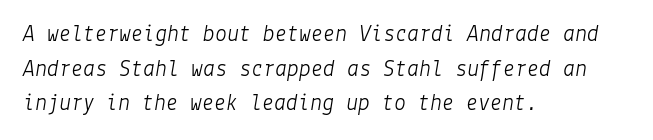
{"italic": "yes", "lean": "right", "slant_degrees": 9, "bold": "no", "underline": "no", "align": "left", "line_spacing": "normal", "line_spacing_ratio": 1.44, "letter_spacing": "normal", "letter_spacing_em": 0.0, "glyph_px": 24}
